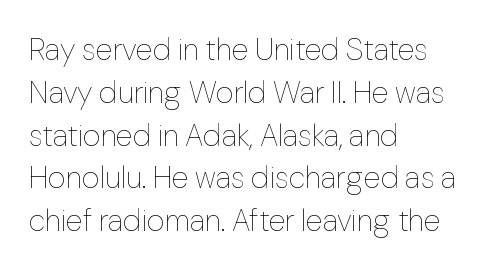
Q: Is the text bold? A: No.
Q: Is the text italic (slanted)? A: No, it is upright.
Q: Is the text underlined? A: No.
Q: How is the paragraph aligned? A: Left-aligned.
Q: Is the spacing between letters normal or unusually wide? A: Normal.
Q: Is the spacing between lines tight, normal or loose? A: Normal.
Q: Width (condensed, normal, or wide)? A: Normal.
Q: Stroke contrast? A: Low.
Q: x-height? A: Medium.
Q: Monospaced? A: No.
